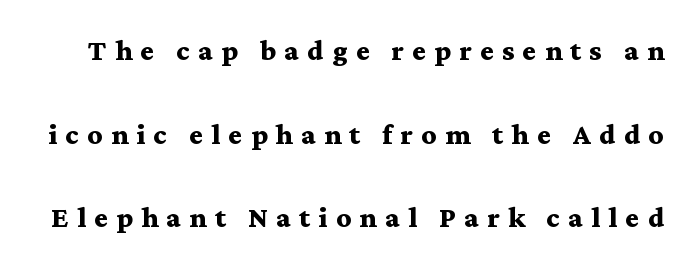
Every character sits straight up, as roman type does. Nobody drew a line under any word here. These lines are rendered in a variable-pitch font. You could fit nearly another row in the gap between these rows. A typesetter would label this face a serif.
